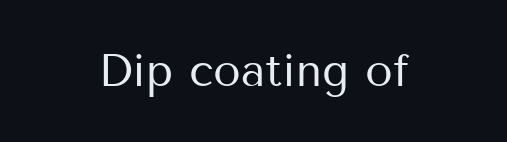
{"serif": "no", "italic": "no", "bold": "no", "weight": "regular", "width": "normal", "stroke_contrast": "medium", "x_height": "medium", "monospaced": "no", "underline": "no", "align": "center", "letter_spacing": "normal", "letter_spacing_em": 0.0, "glyph_px": 45}
